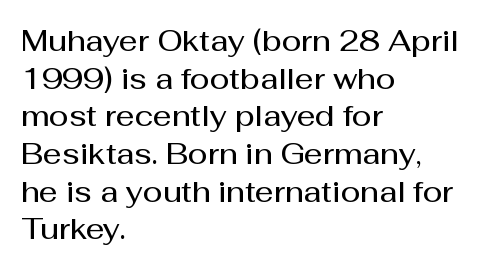
I'd describe the lettering as semibold — firm but not a full bold. This is roman type, the default non-slanted kind. Any mark beneath the type? The region is blank. Every row of glyphs begins at an identical x-position on the left. In terms of letterform style, serifs are entirely absent. The passage shown is typed in a proportional face where columns would drift.
